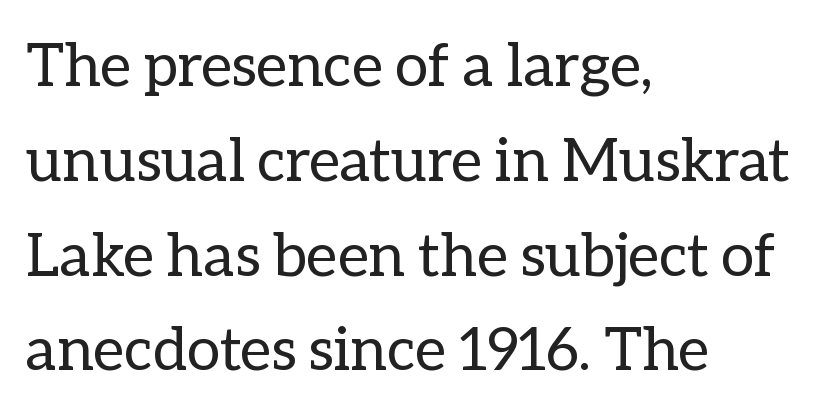
{"italic": "no", "bold": "no", "weight": "regular", "width": "normal", "stroke_contrast": "low", "x_height": "medium", "monospaced": "no", "underline": "no", "align": "left", "line_spacing": "normal", "line_spacing_ratio": 1.58, "letter_spacing": "normal", "letter_spacing_em": 0.0, "glyph_px": 60}
